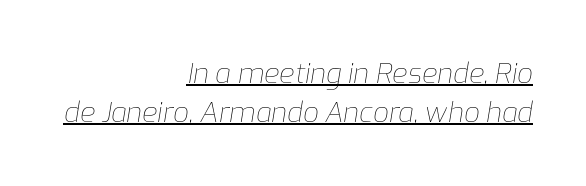
The image shows 28 px thin type, italic (leaning right); set right-aligned, normal line spacing (1.38x), normal letter spacing, underlined; low stroke contrast and a medium x-height.
